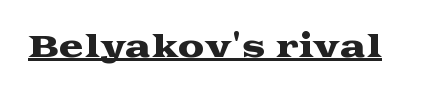
The image shows 30 px wide serif type, upright; set normal letter spacing, underlined; medium stroke contrast and a medium x-height.
